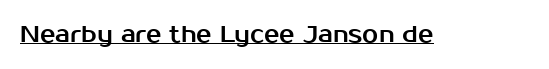
Q: Is the text italic (slanted)? A: No, it is upright.
Q: Is the text underlined? A: Yes.
Q: Is the spacing between letters normal or unusually wide? A: Normal.
